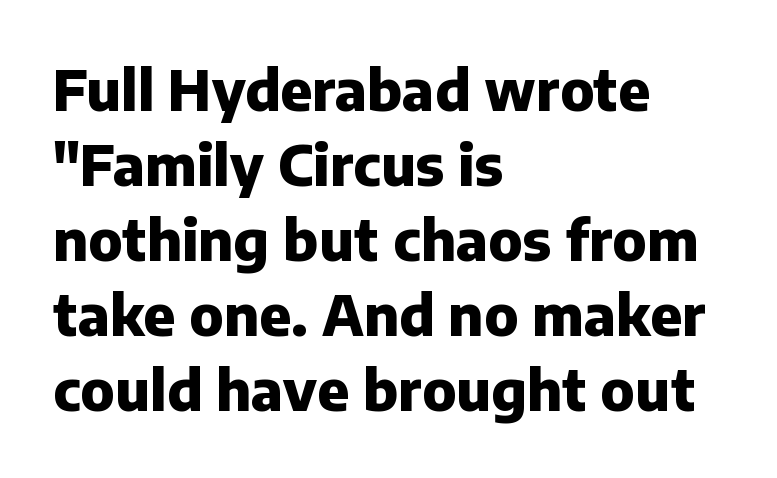
The image shows 56 px heavy sans-serif type, upright; set left-aligned, normal line spacing (1.34x), normal letter spacing, not underlined; low stroke contrast and a medium x-height.
